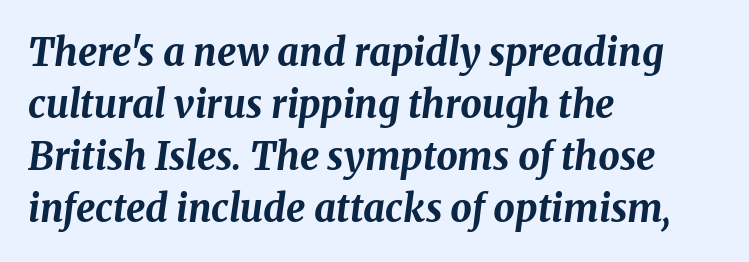
The passage shown leans; its letterforms are oblique. The strip under each line holds only bare page. Heavy, bold letterforms. Horizontal bands of white between lines are of average thickness. Line beginnings align vertically; line endings do not.
